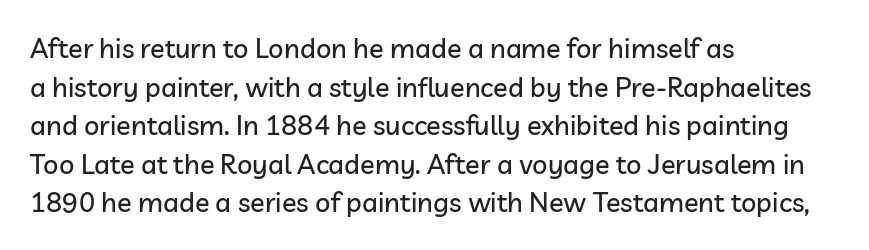
{"italic": "no", "underline": "no", "align": "left", "line_spacing": "normal", "line_spacing_ratio": 1.43, "letter_spacing": "normal", "letter_spacing_em": 0.0, "glyph_px": 27}
